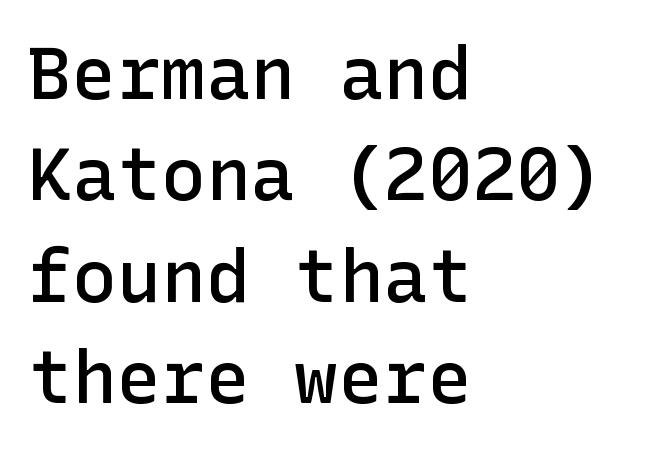
{"serif": "no", "italic": "no", "bold": "semi", "weight": "semibold", "width": "normal", "stroke_contrast": "low", "x_height": "medium", "underline": "no", "align": "left", "line_spacing": "normal", "line_spacing_ratio": 1.37, "letter_spacing": "normal", "letter_spacing_em": 0.0, "glyph_px": 74}
